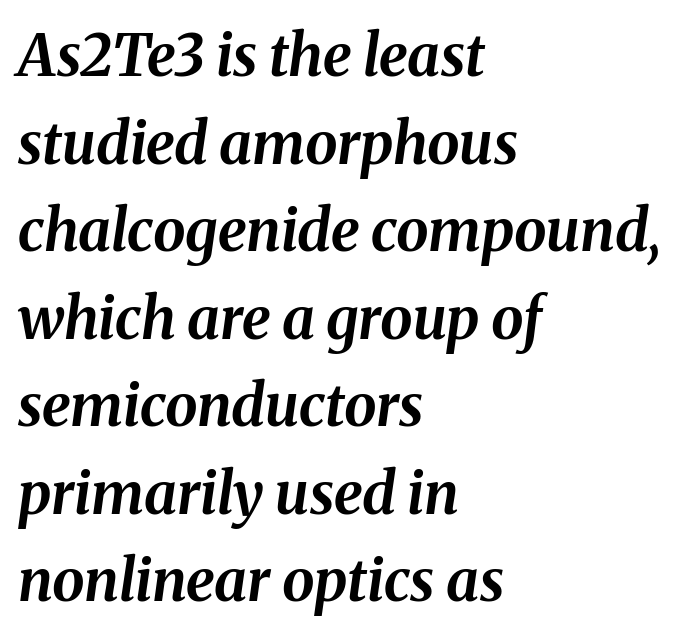
You can tell it's italic because the verticals aren't actually vertical. One glance says typical: line gaps are just what's usual. Stroke thickness is high; the sample reads as a true bold. The rendering anchors every line to the left-hand side. Think of a printed novel: that variable character pitch is what you see here. Look at the tracking — it's just the regular setting, nothing added.
